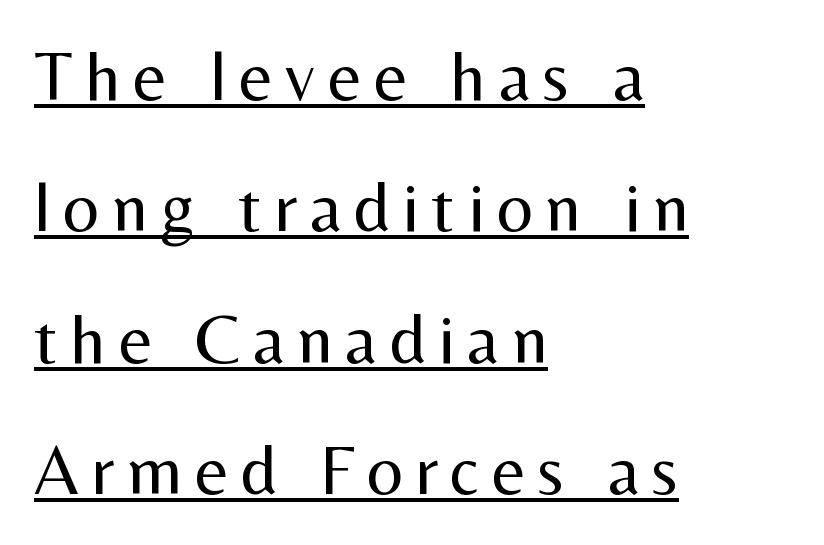
Q: Is the text bold? A: No.
Q: Is the text italic (slanted)? A: No, it is upright.
Q: Is the typeface a serif or a sans-serif typeface? A: Sans-serif.
Q: Is the text underlined? A: Yes.
Q: How is the paragraph aligned? A: Left-aligned.
Q: Width (condensed, normal, or wide)? A: Normal.
Q: Stroke contrast? A: Medium.
Q: x-height? A: Medium.
Q: Monospaced? A: No.
